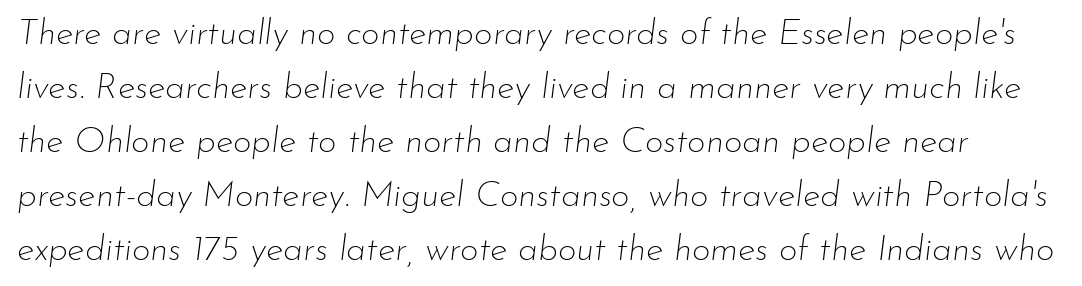
Q: Is the text bold? A: No.
Q: Is the text italic (slanted)? A: Yes, it leans right by about 7 degrees.
Q: Is the text underlined? A: No.
Q: Is the spacing between letters normal or unusually wide? A: Normal.
Q: Is the spacing between lines tight, normal or loose? A: Normal.
Q: Width (condensed, normal, or wide)? A: Normal.
Q: Stroke contrast? A: Low.
Q: x-height? A: Small.
Q: Monospaced? A: No.
